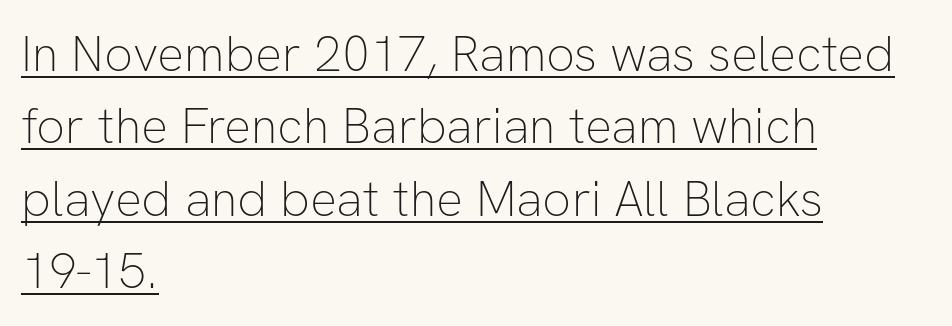
This sample has the flowing, uneven cadence of proportional lettering. The tracking reads as untouched default to a designer's eye. The specimen reads as upright at a glance. Teacher's note: observe the even left margin — that is flush-left alignment.
